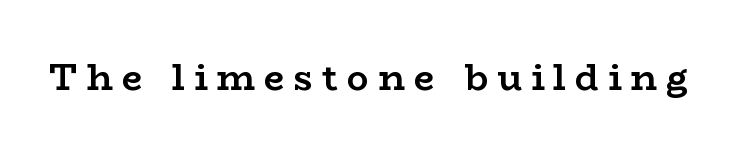
{"serif": "yes", "italic": "no", "bold": "yes", "weight": "semibold", "width": "wide", "stroke_contrast": "low", "x_height": "medium", "monospaced": "no", "underline": "no", "letter_spacing": "wide", "letter_spacing_em": 0.26, "glyph_px": 36}
